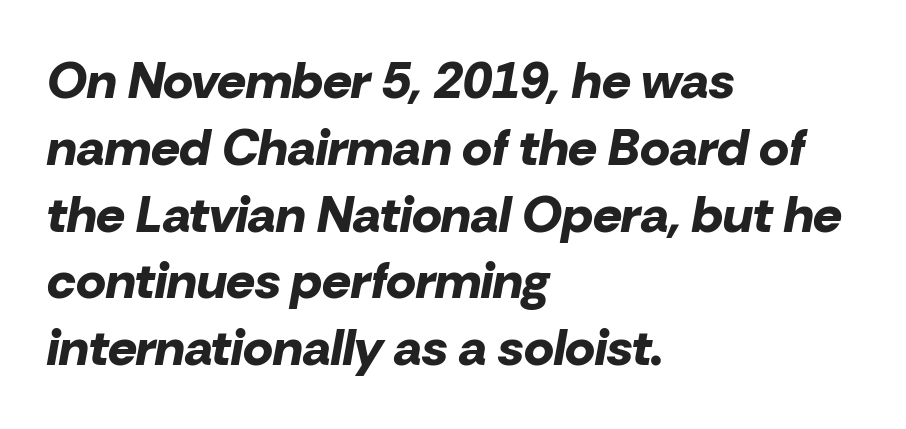
Q: Is the text bold? A: Yes.
Q: Is the text italic (slanted)? A: Yes, it leans right by about 10 degrees.
Q: Is the text underlined? A: No.
Q: How is the paragraph aligned? A: Left-aligned.
Q: Is the spacing between letters normal or unusually wide? A: Normal.
Q: Is the spacing between lines tight, normal or loose? A: Normal.
Q: Width (condensed, normal, or wide)? A: Normal.
Q: Stroke contrast? A: Low.
Q: x-height? A: Medium.
Q: Monospaced? A: No.
